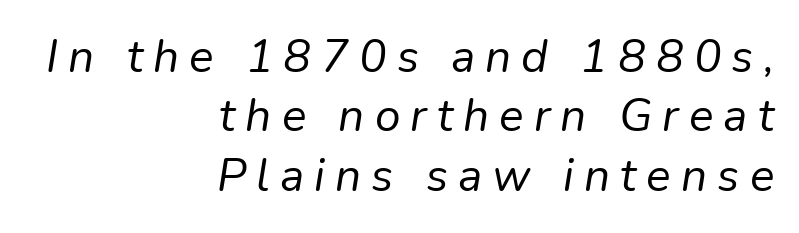
The image shows 46 px regular-weight type, italic (leaning right); set right-aligned, normal line spacing (1.29x), unusually wide letter spacing (+0.22 em), not underlined; low stroke contrast and a medium x-height.
